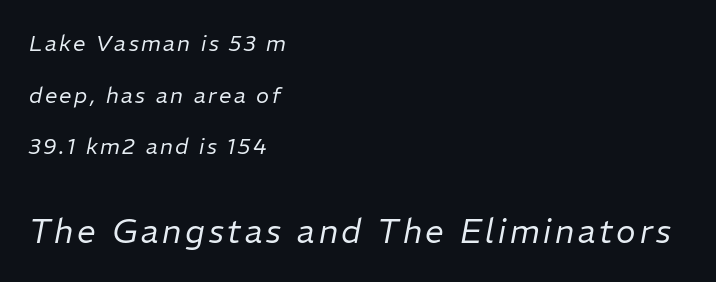
The foot of each line stays bare and open. This reads as an unemphasized weight, regular at the heaviest. Quick note: italic. These lines are rendered in a variable-pitch font.
